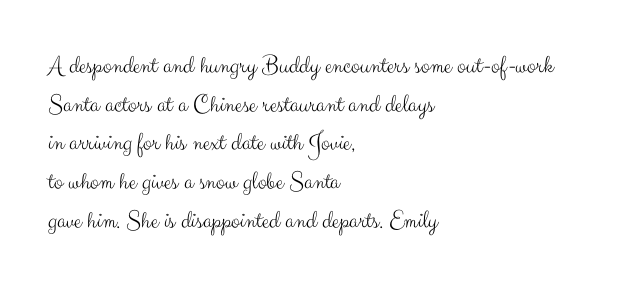
{"bold": "no", "underline": "no", "align": "left", "line_spacing": "normal", "line_spacing_ratio": 1.49, "letter_spacing": "normal", "letter_spacing_em": 0.0, "glyph_px": 26}
